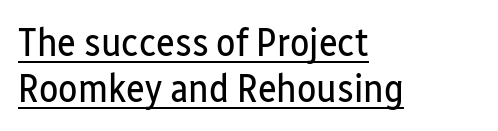
The image shows 40 px regular-weight, condensed sans-serif type, upright; set left-aligned, tight line spacing (1.15x), normal letter spacing, underlined; low stroke contrast and a medium x-height.
